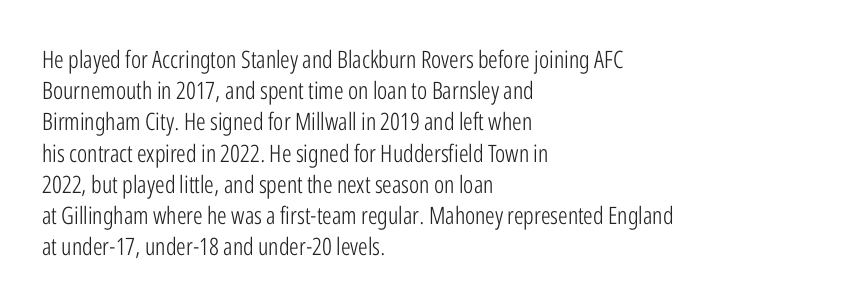
The ragged edge is on the right, which tells us the setting is flush left. The passage shown is not underscored anywhere. These lines were composed using upright roman letters. This sample uses plain, unmodified letter spacing. Reading down the column, the eye jumps a familiar distance to each next line.
